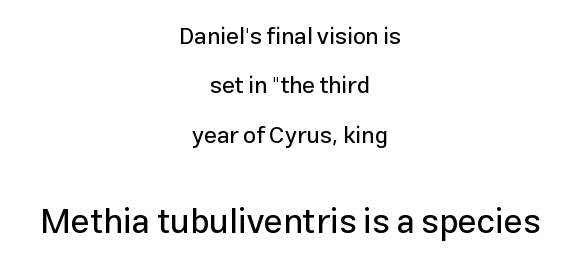
The horizontal fit of the characters is conventional and even. These lines are centered, leaving both edges ragged. Larger block? The one below; the one above is distinctly smaller. Notice how the stems are strictly vertical — no italics here.
